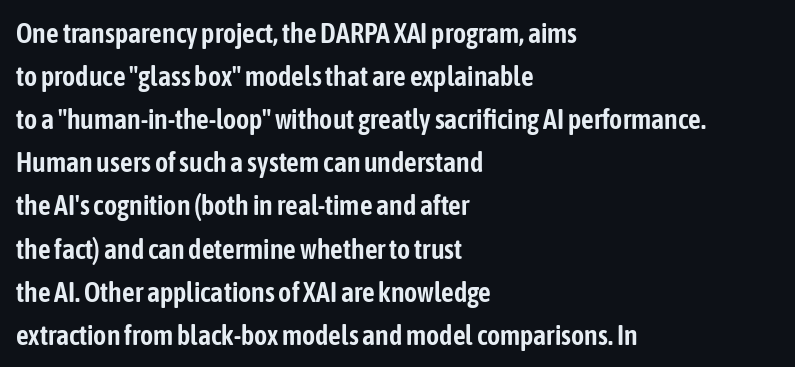
{"serif": "no", "italic": "no", "width": "condensed", "stroke_contrast": "low", "x_height": "medium", "monospaced": "no", "underline": "no", "align": "left", "line_spacing": "normal", "line_spacing_ratio": 1.54, "letter_spacing": "normal", "letter_spacing_em": 0.0, "glyph_px": 28}
